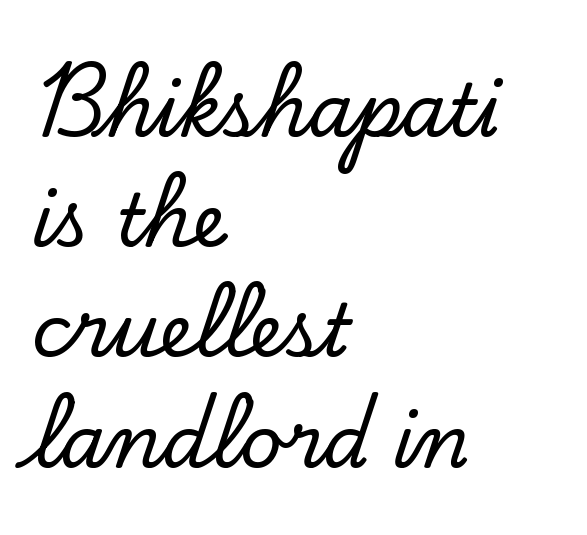
Only glyphs here, with clear space below each row. Leading matches the norm, producing a regular column. Left-aligned paragraph, ragged on the right. Characters follow at the spacing the type designer built in. The face used here is proportionally spaced, like ordinary book or web type.
